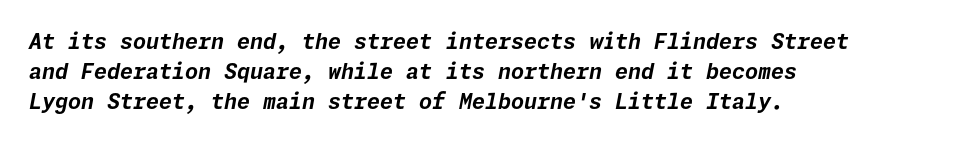
{"italic": "yes", "lean": "right", "slant_degrees": 11, "bold": "yes", "underline": "no", "align": "left", "line_spacing": "normal", "line_spacing_ratio": 1.44, "letter_spacing": "normal", "letter_spacing_em": 0.0, "glyph_px": 21}
